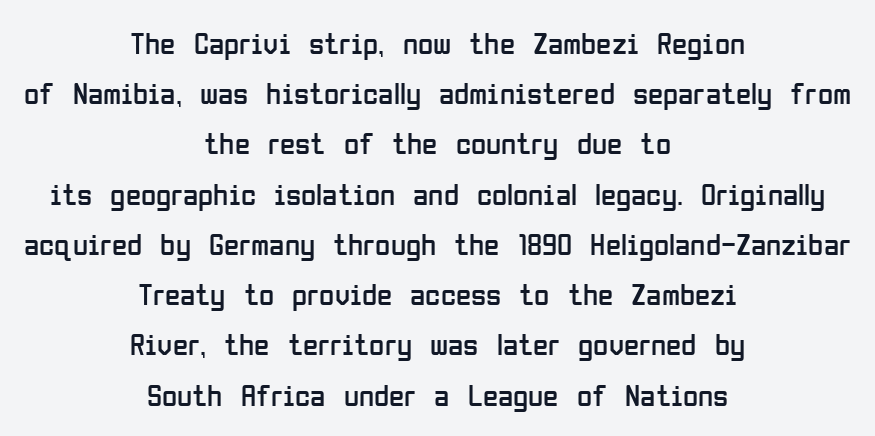
Each letter keeps its own natural width here, so spacing adapts to shape. Alignment: centered. Standard letterfit; no display-style spreading of the glyphs. A clean baseline with only descenders dipping below it.
